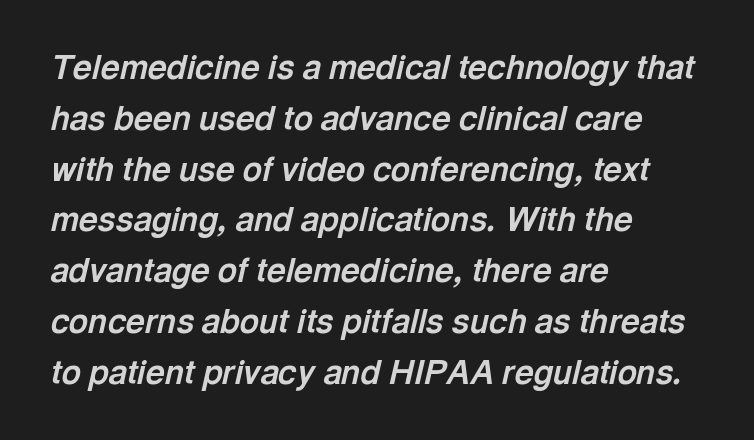
Q: Is the text bold? A: Yes.
Q: Is the text italic (slanted)? A: Yes, it leans right by about 13 degrees.
Q: Is the text underlined? A: No.
Q: How is the paragraph aligned? A: Left-aligned.
Q: Is the spacing between letters normal or unusually wide? A: Normal.
Q: Is the spacing between lines tight, normal or loose? A: Normal.
Q: Width (condensed, normal, or wide)? A: Normal.
Q: x-height? A: Medium.
Q: Monospaced? A: No.
